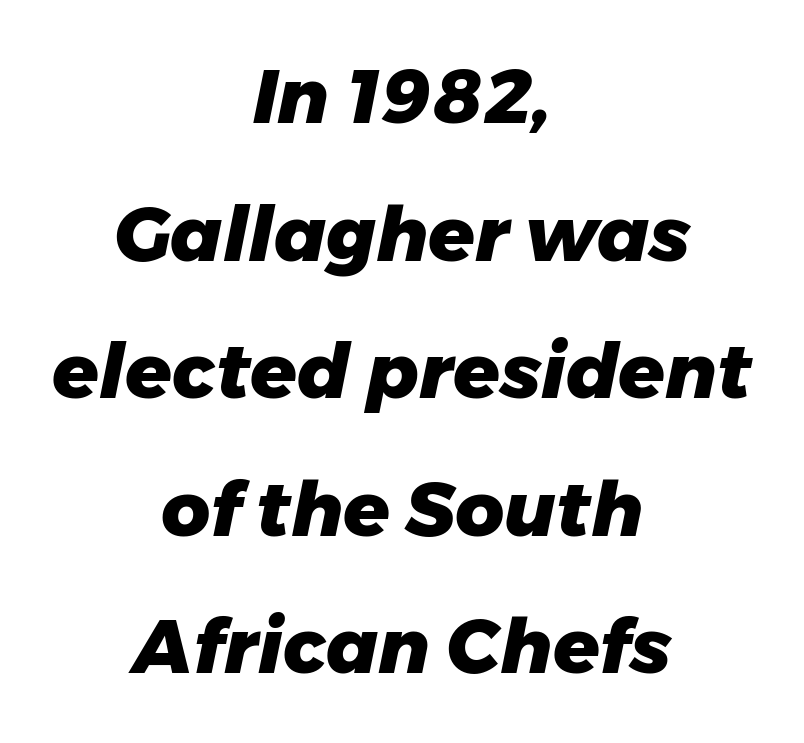
{"italic": "yes", "lean": "right", "slant_degrees": 11, "bold": "yes", "weight": "heavy", "width": "normal", "stroke_contrast": "low", "x_height": "medium", "monospaced": "no", "underline": "no", "align": "center", "line_spacing_ratio": 1.81, "letter_spacing": "normal", "letter_spacing_em": 0.0, "glyph_px": 76}
